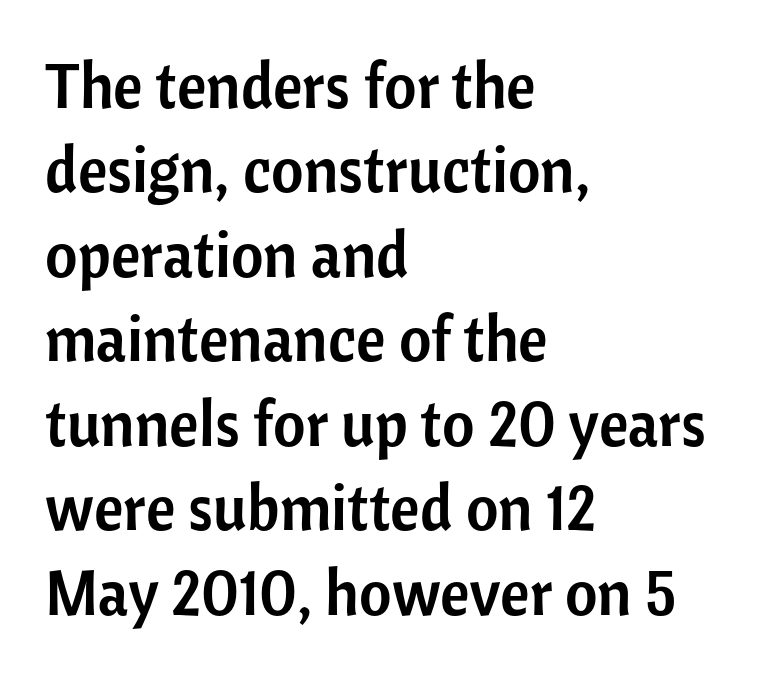
{"serif": "no", "italic": "no", "width": "normal", "stroke_contrast": "low", "x_height": "medium", "monospaced": "no", "underline": "no", "align": "left", "line_spacing": "normal", "line_spacing_ratio": 1.34, "letter_spacing": "normal", "letter_spacing_em": 0.0, "glyph_px": 63}
